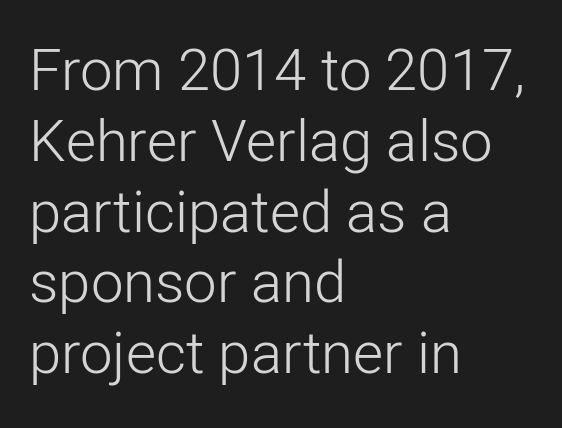
{"serif": "no", "italic": "no", "bold": "no", "weight": "light", "width": "normal", "stroke_contrast": "low", "x_height": "medium", "monospaced": "no", "underline": "no", "align": "left", "line_spacing_ratio": 1.22, "letter_spacing": "normal", "letter_spacing_em": 0.0, "glyph_px": 58}
